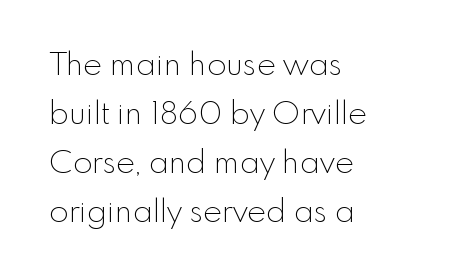
The image shows 32 px thin sans-serif type, upright; set left-aligned, normal line spacing (1.53x), normal letter spacing, not underlined; a small x-height.
